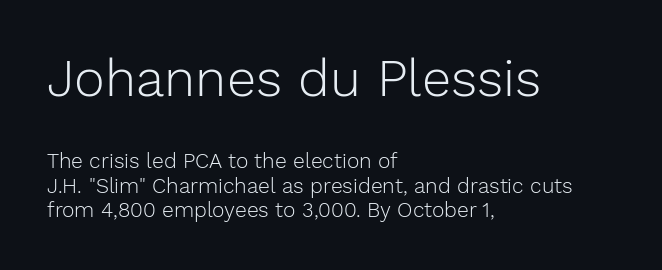
The image shows 52 px light sans-serif type, upright; set left-aligned, tight line spacing (1.15x), normal letter spacing, not underlined; the first (top) block is 2.48x larger; low stroke contrast and a medium x-height.
